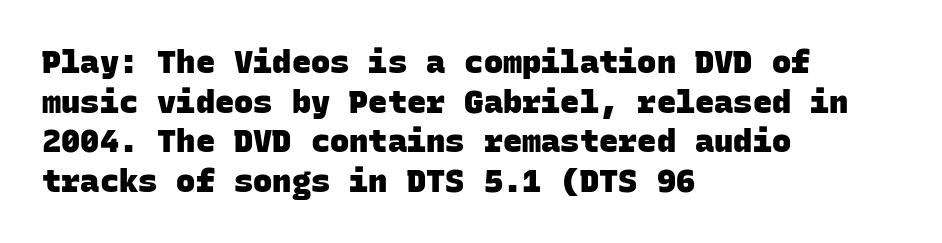
This rendering uses left alignment, leaving the right contour irregular. These lines are rendered in a fixed-pitch font. Unlike a traditional serif, this face leaves its strokes unadorned. A bare baseline throughout the passage. Does the weight exceed regular? Yes, all the way to bold.
